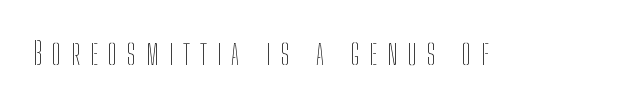
Q: Is the text bold? A: No.
Q: Is the text italic (slanted)? A: No, it is upright.
Q: Is the text underlined? A: No.
Q: Is the spacing between letters normal or unusually wide? A: Unusually wide.
Q: Width (condensed, normal, or wide)? A: Condensed.
Q: Stroke contrast? A: Low.
Q: x-height? A: Medium.
Q: Monospaced? A: No.
